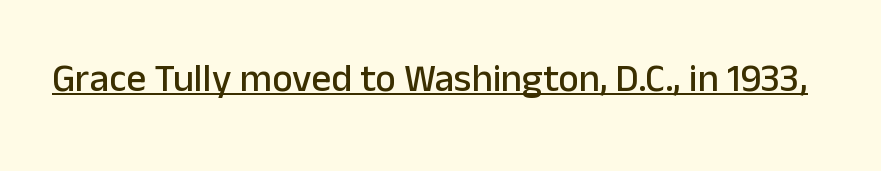
The image shows 39 px sans-serif type, upright; set normal letter spacing, underlined; low stroke contrast and a medium x-height.
